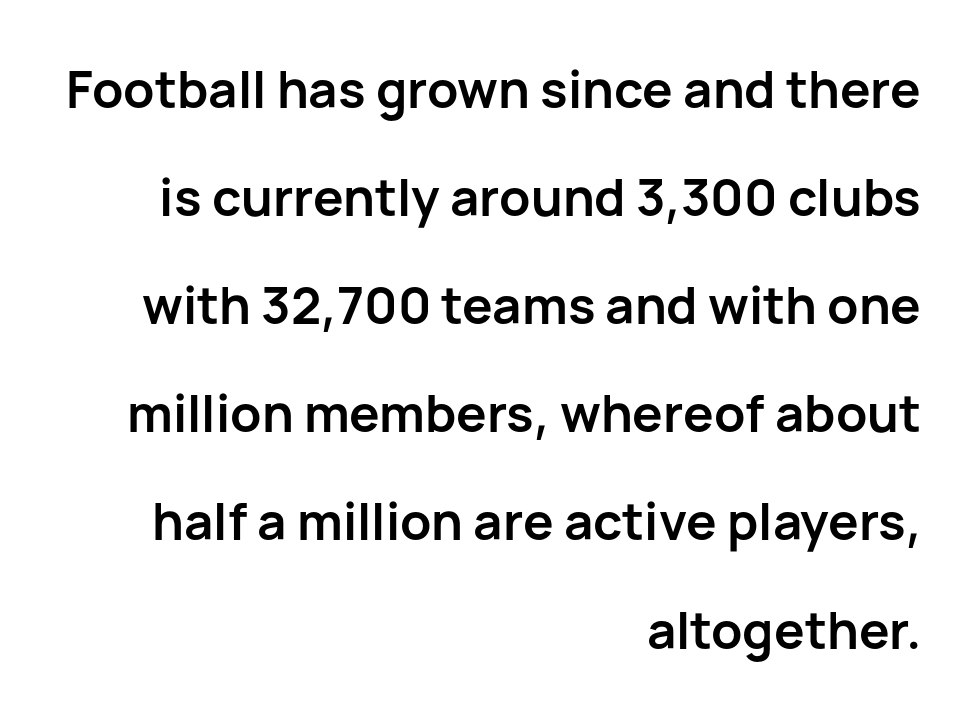
The image shows 51 px semibold sans-serif type, upright; set right-aligned, loose line spacing (2.12x), normal letter spacing, not underlined; low stroke contrast and a medium x-height.
